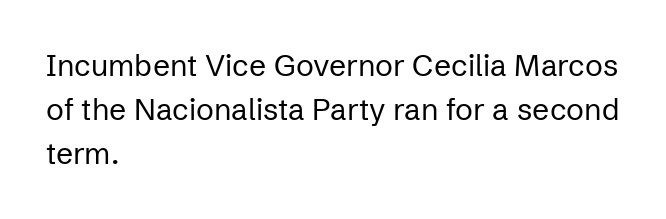
The cut favours lightness, reaching ordinary text weight at its darkest. These lines are rendered in a variable-pitch font. Short note: letters normally spaced. The area under the type is left untouched. The font family rendered here belongs to the sans-serif group.
